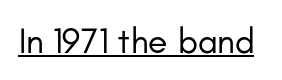
Q: Is the text bold? A: No.
Q: Is the text italic (slanted)? A: No, it is upright.
Q: Is the typeface a serif or a sans-serif typeface? A: Sans-serif.
Q: Is the text underlined? A: Yes.
Q: Is the spacing between letters normal or unusually wide? A: Normal.
Q: Width (condensed, normal, or wide)? A: Normal.
Q: Stroke contrast? A: Low.
Q: x-height? A: Small.
Q: Monospaced? A: No.
